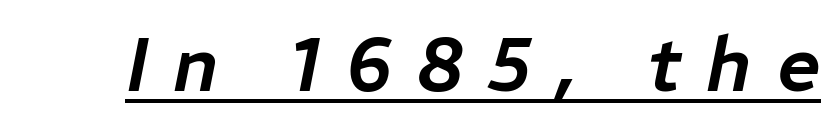
The image shows 76 px text type, italic (leaning right); set unusually wide letter spacing (+0.33 em), underlined; low stroke contrast and a medium x-height.
